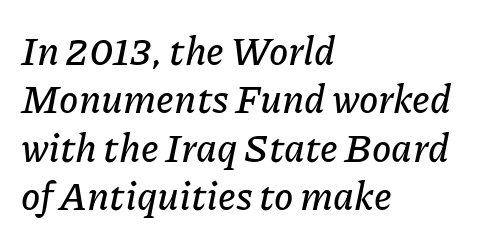
In terms of posture, this sample is oblique. Layout note: lines flush left. Looks like regular typesetting: each glyph gets only the width it needs. A typesetter would call this zero additional tracking.
